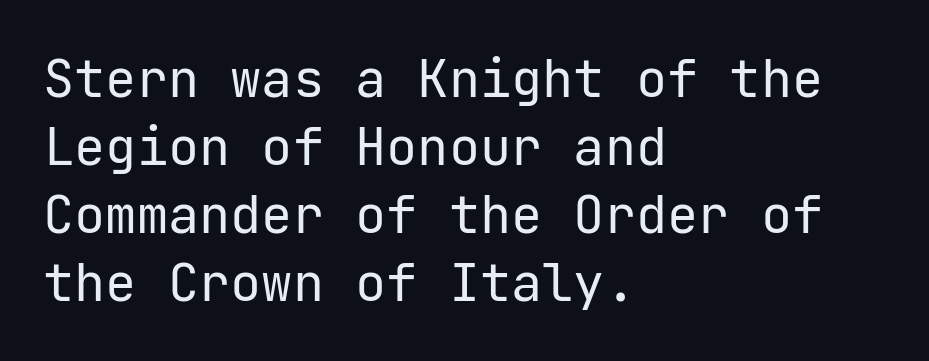
Q: Is the text bold? A: No.
Q: Is the text italic (slanted)? A: No, it is upright.
Q: Is the typeface a serif or a sans-serif typeface? A: Sans-serif.
Q: Is the text underlined? A: No.
Q: How is the paragraph aligned? A: Left-aligned.
Q: Is the spacing between letters normal or unusually wide? A: Normal.
Q: Is the spacing between lines tight, normal or loose? A: Normal.
Q: Width (condensed, normal, or wide)? A: Normal.
Q: Stroke contrast? A: Low.
Q: x-height? A: Medium.
